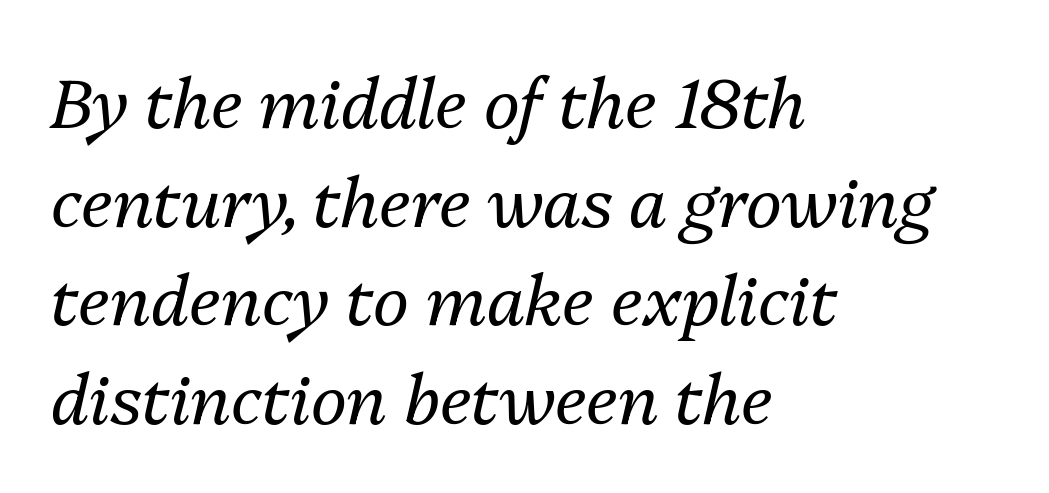
The image shows 68 px regular-weight type, italic (leaning right); set left-aligned, normal line spacing (1.45x), normal letter spacing, not underlined; medium stroke contrast and a medium x-height.
